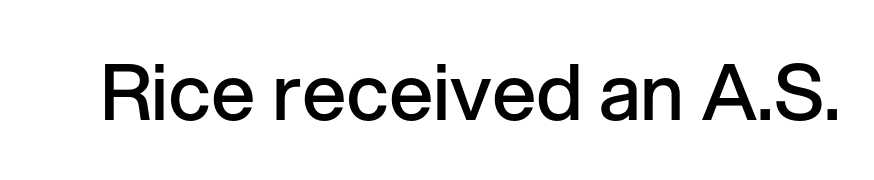
The image shows 78 px semibold sans-serif type, upright; set normal letter spacing, not underlined; low stroke contrast and a medium x-height.
